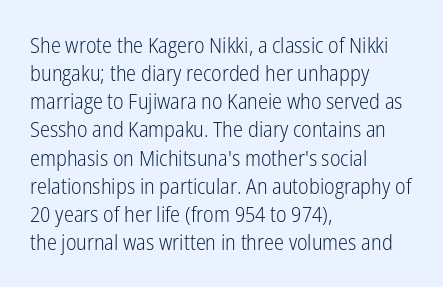
The image shows 21 px text type, upright; set left-aligned, normal line spacing (1.34x), normal letter spacing, not underlined.
